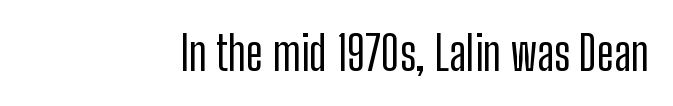
Q: Is the text italic (slanted)? A: No, it is upright.
Q: Is the typeface a serif or a sans-serif typeface? A: Sans-serif.
Q: Is the text underlined? A: No.
Q: How is the paragraph aligned? A: Right-aligned.
Q: Is the spacing between letters normal or unusually wide? A: Normal.
Q: Width (condensed, normal, or wide)? A: Condensed.
Q: Stroke contrast? A: Low.
Q: x-height? A: Medium.
Q: Monospaced? A: No.
